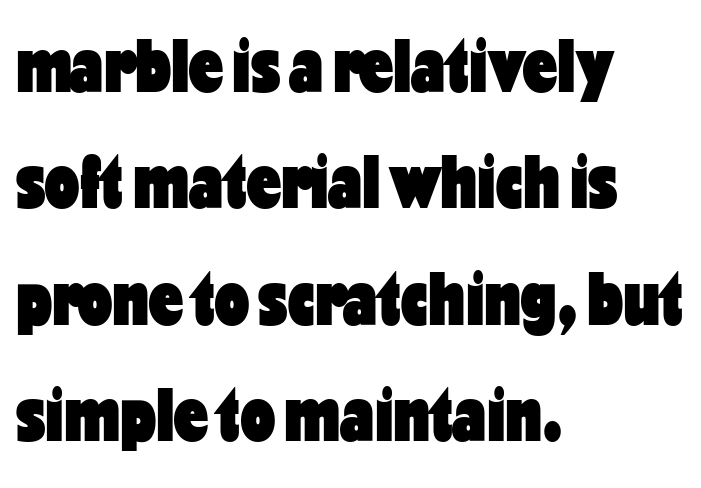
{"serif": "no", "italic": "no", "bold": "yes", "weight": "heavy", "width": "condensed", "stroke_contrast": "low", "x_height": "medium", "monospaced": "no", "underline": "no", "align": "left", "line_spacing": "normal", "line_spacing_ratio": 1.53, "letter_spacing": "normal", "letter_spacing_em": 0.0, "glyph_px": 76}
